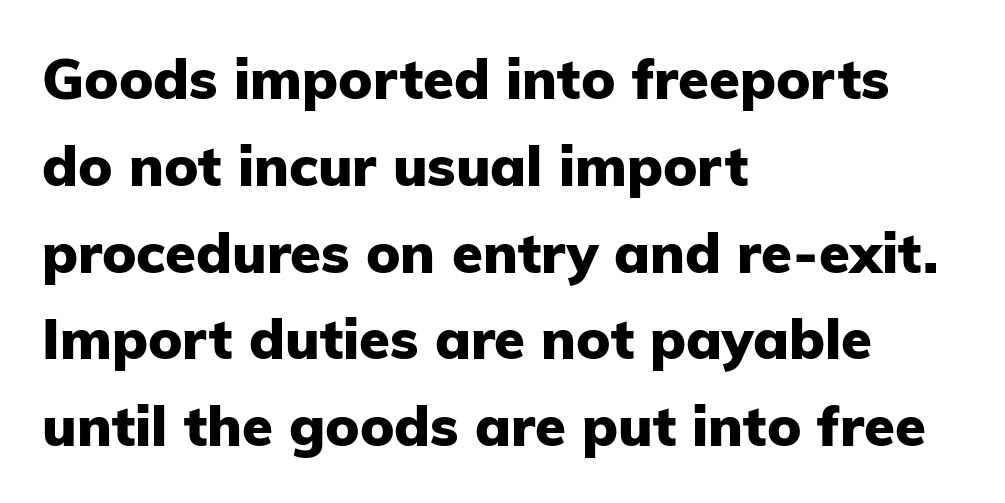
Q: Is the text bold? A: Yes.
Q: Is the text italic (slanted)? A: No, it is upright.
Q: Is the typeface a serif or a sans-serif typeface? A: Sans-serif.
Q: Is the text underlined? A: No.
Q: How is the paragraph aligned? A: Left-aligned.
Q: Is the spacing between letters normal or unusually wide? A: Normal.
Q: Is the spacing between lines tight, normal or loose? A: Normal.
Q: Width (condensed, normal, or wide)? A: Normal.
Q: Stroke contrast? A: Low.
Q: x-height? A: Medium.
Q: Monospaced? A: No.
